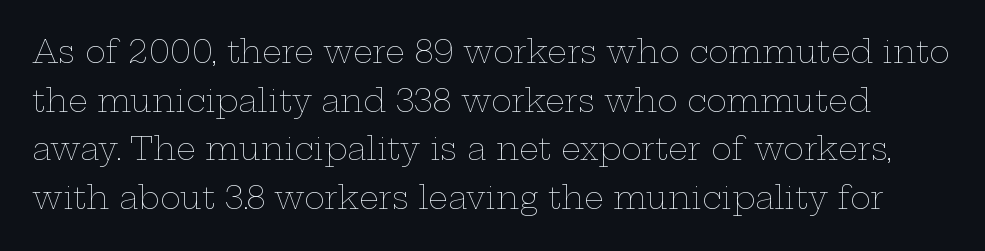
Q: Is the text bold? A: No.
Q: Is the text italic (slanted)? A: No, it is upright.
Q: Is the text underlined? A: No.
Q: Is the spacing between letters normal or unusually wide? A: Normal.
Q: Is the spacing between lines tight, normal or loose? A: Normal.
Q: Width (condensed, normal, or wide)? A: Wide.
Q: Stroke contrast? A: Low.
Q: x-height? A: Medium.
Q: Monospaced? A: No.
